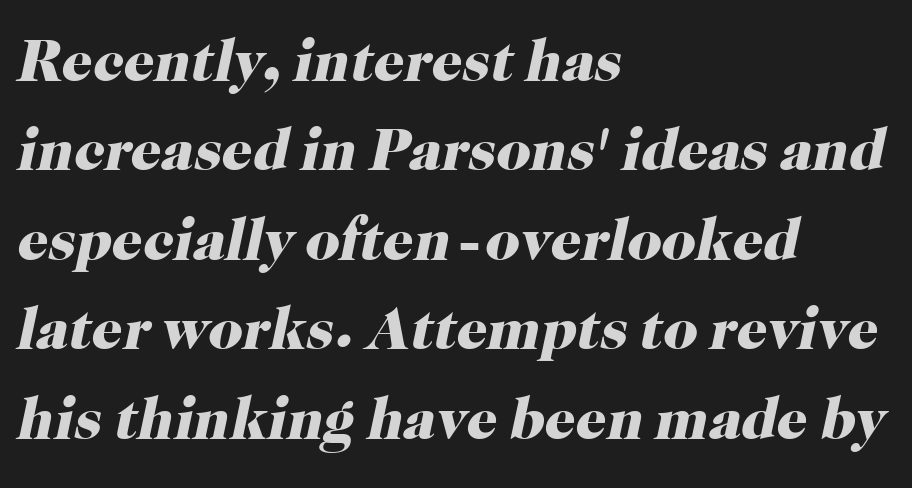
Compared with an ordinary text face, these strokes are far heavier — a full bold. Serifs: yes, visible at the terminals of the letterforms. These lines stack with their left ends in a neat column. Each word holds together tightly as a unit, with standard inter-letter gaps.
